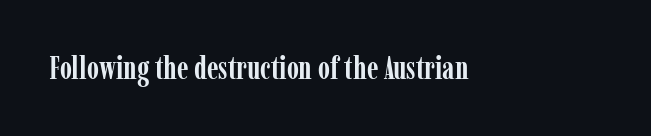
Spacing between characters is what you'd get straight out of the box. Strong, thick strokes mark this as bold type. If you drew a line through each stem, it would be perfectly vertical. Note the varied advance widths — an 'i' is clearly narrower than an 'm'. The words here are not underlined. The face used here is seriffed, in the tradition of book romans.
